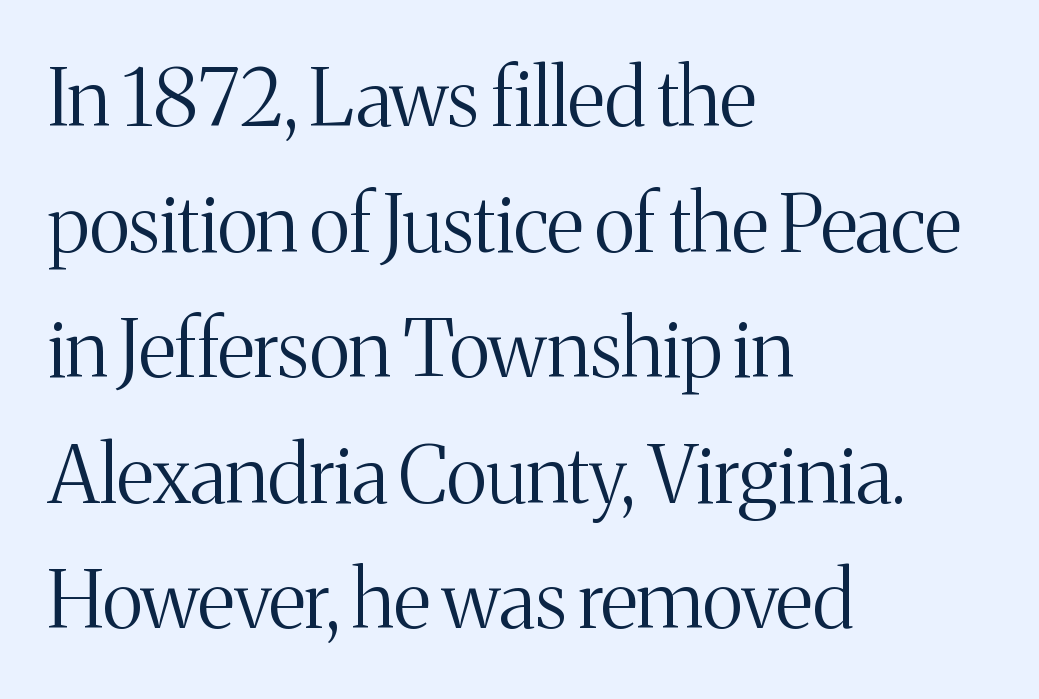
Q: Is the text bold? A: No.
Q: Is the text italic (slanted)? A: No, it is upright.
Q: Is the typeface a serif or a sans-serif typeface? A: Serif.
Q: Is the text underlined? A: No.
Q: How is the paragraph aligned? A: Left-aligned.
Q: Is the spacing between letters normal or unusually wide? A: Normal.
Q: Is the spacing between lines tight, normal or loose? A: Normal.
Q: Width (condensed, normal, or wide)? A: Normal.
Q: Stroke contrast? A: Medium.
Q: x-height? A: Medium.
Q: Monospaced? A: No.
